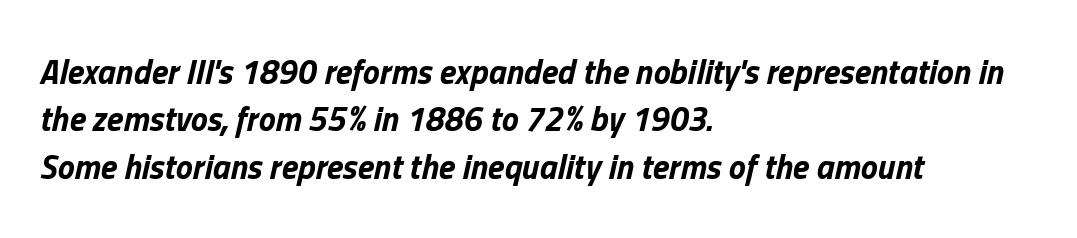
Underlining? Definitely not there. The lines in this sample share a left origin and differ only in where they stop. Is the letter spacing exaggerated? No — it looks like the ordinary default. Varying glyph widths throughout — classic text-font behaviour. Heft: maximum for text — a bold. Evenly set lines give the paragraph a standard silhouette.
